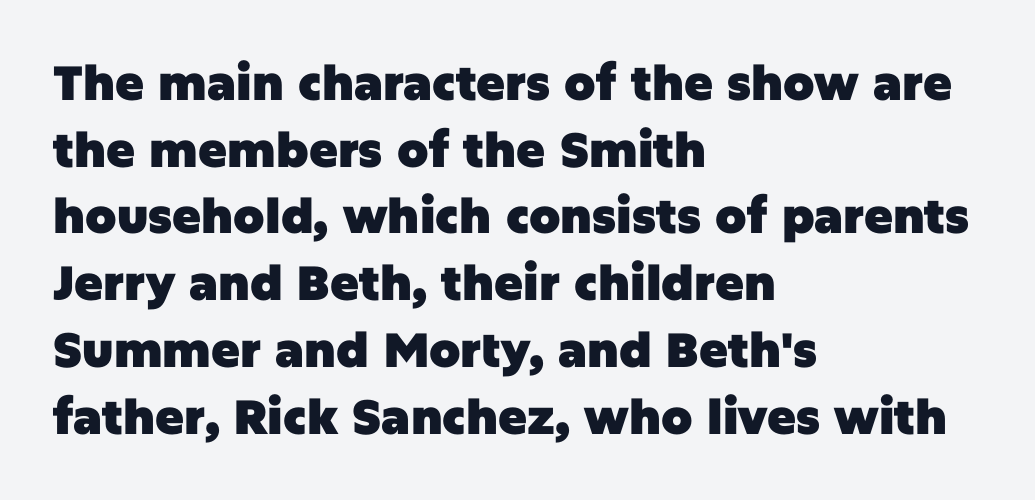
{"serif": "no", "italic": "no", "bold": "yes", "weight": "heavy", "width": "normal", "stroke_contrast": "low", "x_height": "large", "monospaced": "no", "underline": "no", "align": "left", "line_spacing": "normal", "line_spacing_ratio": 1.39, "letter_spacing": "normal", "letter_spacing_em": 0.0, "glyph_px": 48}
